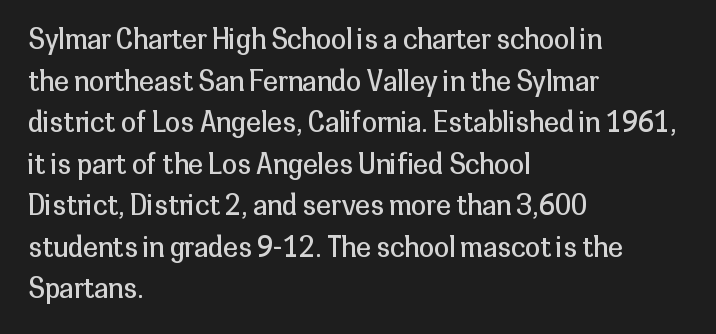
{"italic": "no", "bold": "no", "underline": "no", "align": "left", "line_spacing": "normal", "line_spacing_ratio": 1.54, "letter_spacing": "normal", "letter_spacing_em": 0.0, "glyph_px": 27}
